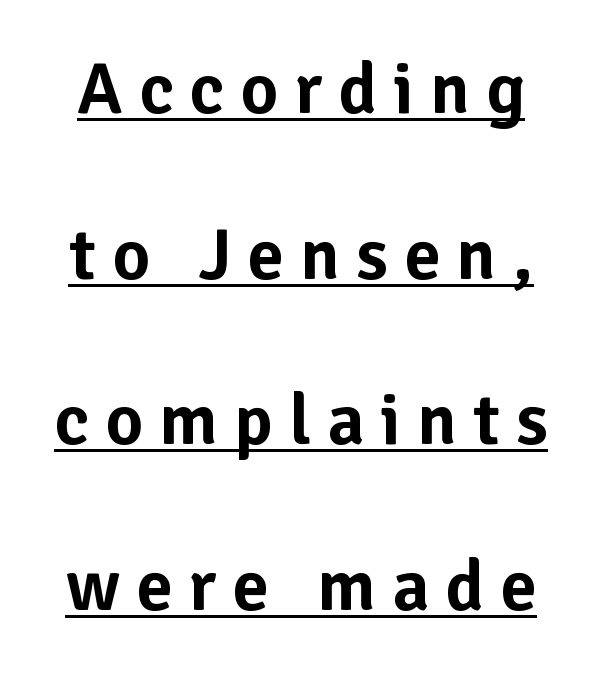
{"serif": "no", "italic": "no", "width": "normal", "stroke_contrast": "low", "x_height": "medium", "monospaced": "no", "underline": "yes", "line_spacing": "loose", "line_spacing_ratio": 2.27, "letter_spacing": "wide", "letter_spacing_em": 0.22, "glyph_px": 73}
